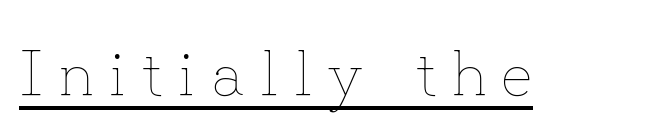
Observe the wide spacing: letters keep a clear distance from each other. This is not heavy type; no bold has been used. Descenders here cross a horizontal rule under the line. Posture: upright roman. Is this a fixed-width face? No — the glyphs have proportional, varying widths.
